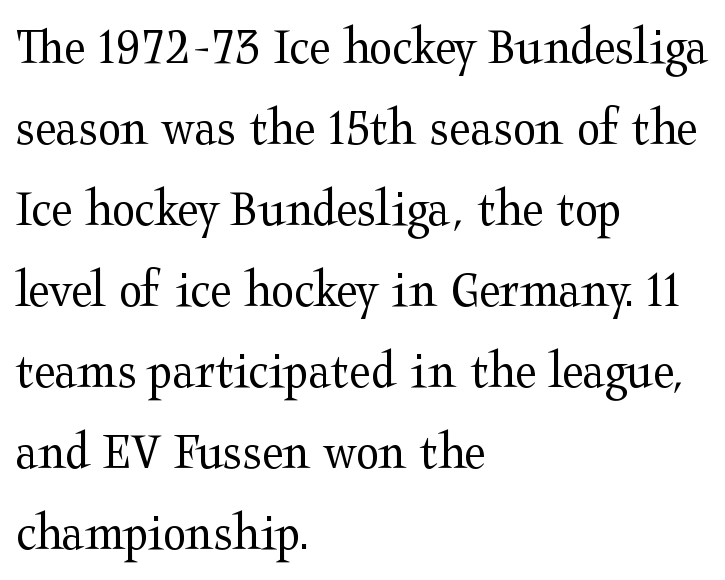
Q: Is the text bold? A: No.
Q: Is the text italic (slanted)? A: No, it is upright.
Q: Is the typeface a serif or a sans-serif typeface? A: Serif.
Q: Is the text underlined? A: No.
Q: How is the paragraph aligned? A: Left-aligned.
Q: Is the spacing between letters normal or unusually wide? A: Normal.
Q: Is the spacing between lines tight, normal or loose? A: Normal.
Q: Width (condensed, normal, or wide)? A: Wide.
Q: Stroke contrast? A: Medium.
Q: x-height? A: Medium.
Q: Monospaced? A: No.
